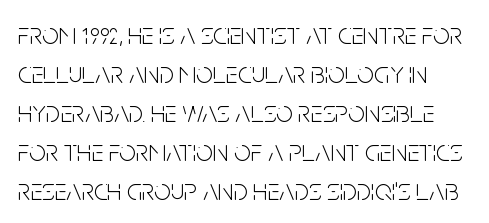
Q: Is the text bold? A: No.
Q: Is the text italic (slanted)? A: No, it is upright.
Q: Is the typeface a serif or a sans-serif typeface? A: Sans-serif.
Q: Is the text underlined? A: No.
Q: Is the spacing between letters normal or unusually wide? A: Normal.
Q: Is the spacing between lines tight, normal or loose? A: Normal.
Q: Width (condensed, normal, or wide)? A: Condensed.
Q: Stroke contrast? A: Low.
Q: x-height? A: Large.
Q: Monospaced? A: No.
